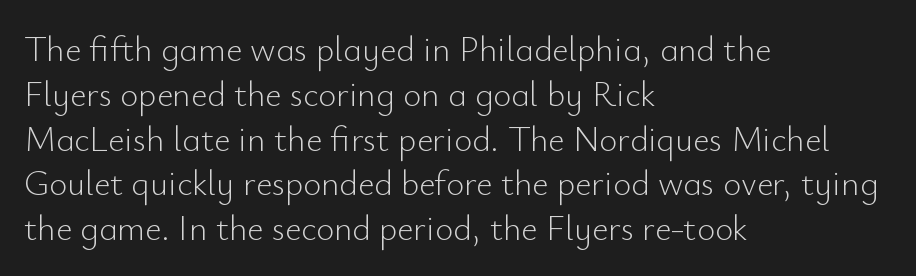
The image shows 35 px light sans-serif type, upright; set left-aligned, normal line spacing (1.28x), normal letter spacing, not underlined; low stroke contrast and a small x-height.
